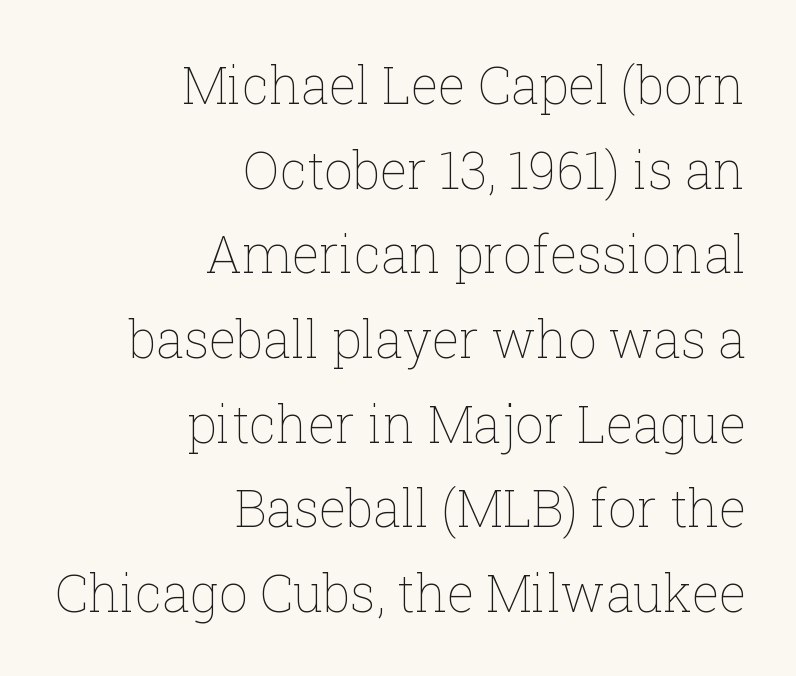
The image shows 51 px thin type, upright; set right-aligned, normal line spacing (1.66x), normal letter spacing, not underlined; low stroke contrast and a medium x-height.
